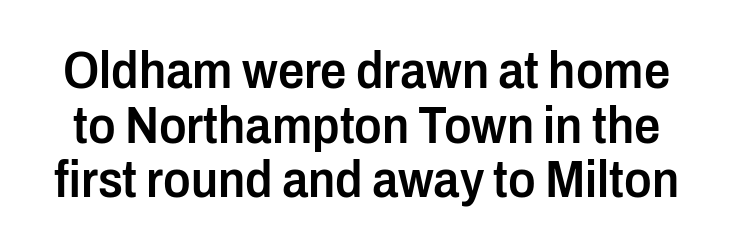
The image shows 52 px semibold, condensed sans-serif type, upright; set tight line spacing (1.05x), normal letter spacing, not underlined; low stroke contrast and a medium x-height.
